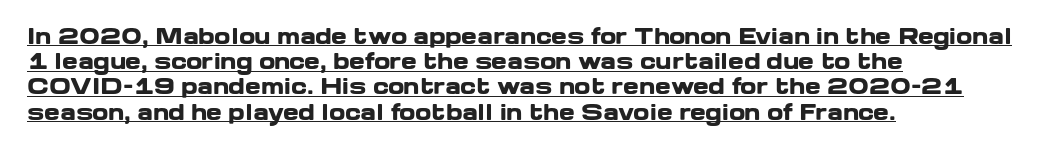
Q: Is the text bold? A: Yes.
Q: Is the text italic (slanted)? A: No, it is upright.
Q: Is the text underlined? A: Yes.
Q: How is the paragraph aligned? A: Left-aligned.
Q: Is the spacing between letters normal or unusually wide? A: Normal.
